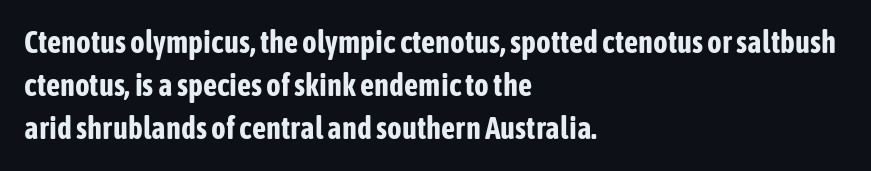
{"serif": "no", "italic": "no", "bold": "yes", "weight": "bold", "width": "condensed", "stroke_contrast": "low", "x_height": "medium", "monospaced": "no", "underline": "no", "align": "left", "line_spacing": "normal", "line_spacing_ratio": 1.39, "letter_spacing": "normal", "letter_spacing_em": 0.0, "glyph_px": 31}
